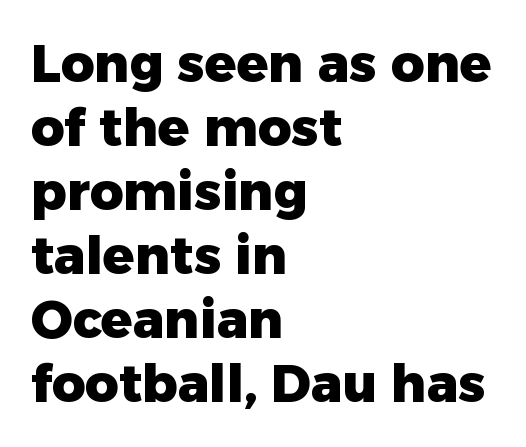
The image shows 52 px heavy sans-serif type, upright; set left-aligned, line spacing 1.23x, normal letter spacing, not underlined; low stroke contrast and a medium x-height.
